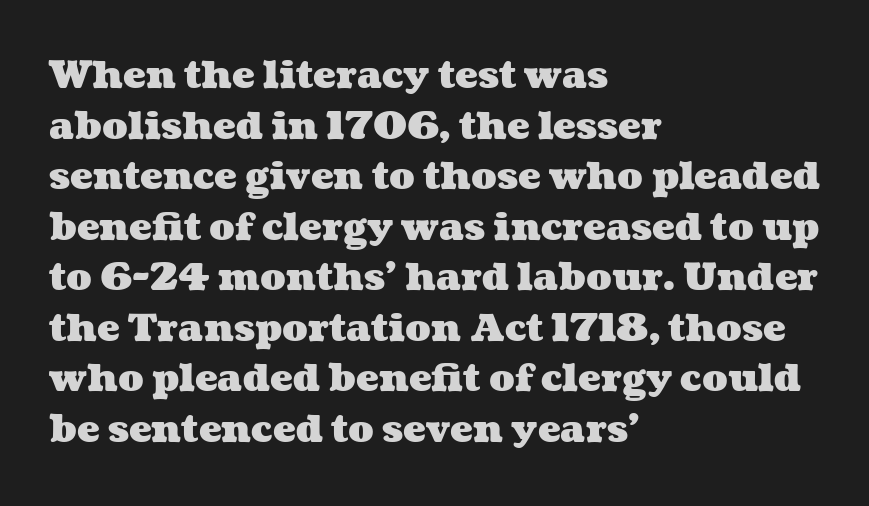
Q: Is the text bold? A: Yes.
Q: Is the text underlined? A: No.
Q: How is the paragraph aligned? A: Left-aligned.
Q: Is the spacing between letters normal or unusually wide? A: Normal.
Q: Is the spacing between lines tight, normal or loose? A: Normal.
Q: Width (condensed, normal, or wide)? A: Wide.
Q: Stroke contrast? A: Medium.
Q: x-height? A: Medium.
Q: Monospaced? A: No.
